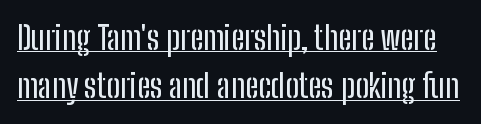
The letters advance in unequal steps, a hallmark of proportional type. When letters stand straight like this, we call the style roman or upright. Notice how a bar underscores the lettering throughout. Does the type have serifs? No, each stem ends abruptly. The rendering keeps characters at their native spacing. What's the leading like? Ordinary, nothing unusual.
